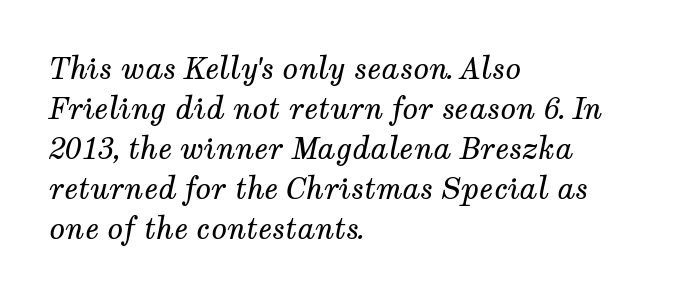
{"serif": "yes", "italic": "yes", "lean": "right", "slant_degrees": 12, "bold": "no", "weight": "regular", "width": "normal", "stroke_contrast": "medium", "x_height": "medium", "monospaced": "no", "underline": "no", "align": "left", "line_spacing": "normal", "line_spacing_ratio": 1.38, "letter_spacing": "normal", "letter_spacing_em": 0.0, "glyph_px": 29}
